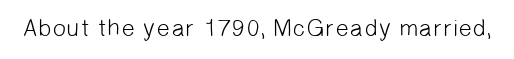
The image shows 24 px text type; set normal letter spacing, not underlined.
